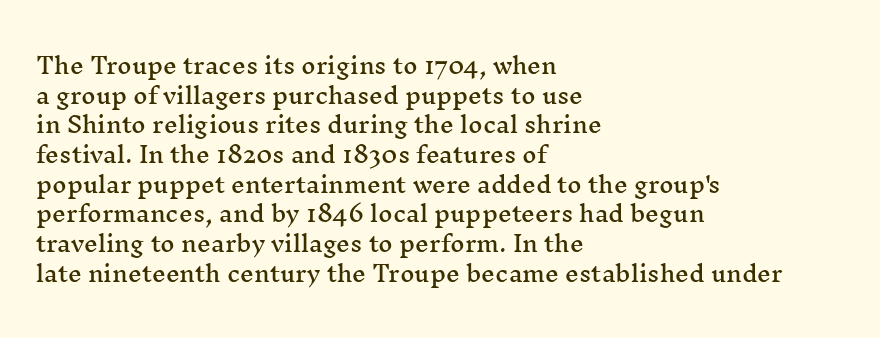
Q: Is the text italic (slanted)? A: No, it is upright.
Q: Is the text underlined? A: No.
Q: How is the paragraph aligned? A: Left-aligned.
Q: Is the spacing between letters normal or unusually wide? A: Normal.
Q: Is the spacing between lines tight, normal or loose? A: Normal.
